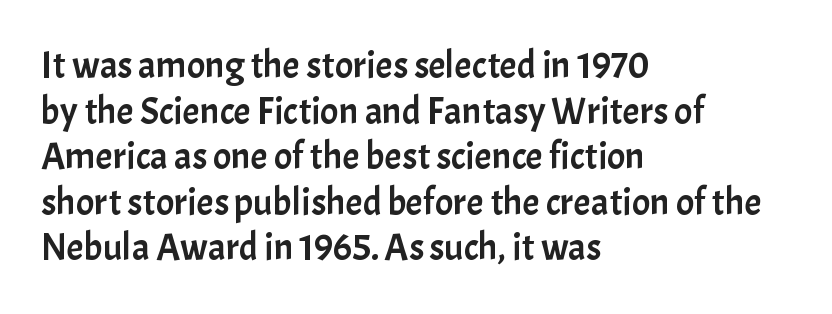
The glyphs in this specimen are sans serif. If you drew a line through each stem, it would be perfectly vertical. Do the characters align in a grid? No, the font is proportional. Tracking value appears to be zero — textbook default spacing.
